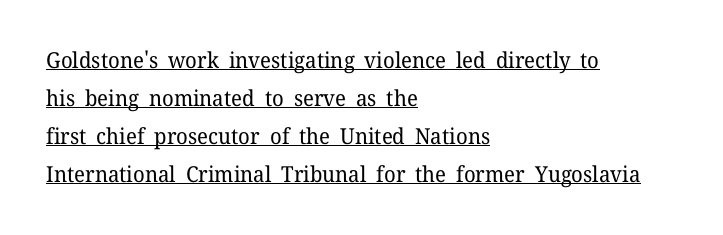
{"italic": "no", "bold": "no", "underline": "yes", "align": "left", "line_spacing_ratio": 1.72, "letter_spacing": "normal", "letter_spacing_em": 0.0, "glyph_px": 22}
